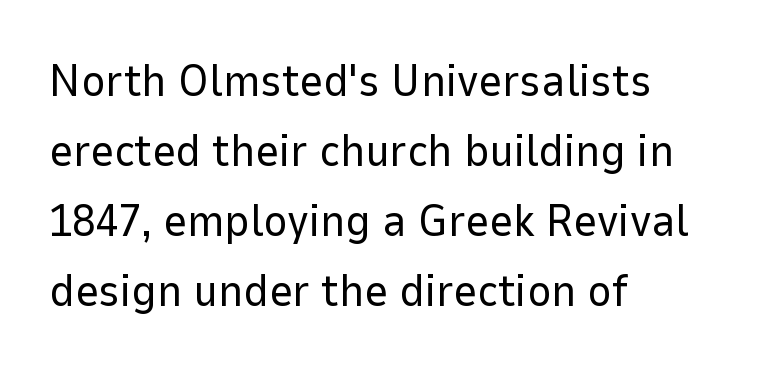
The image shows 46 px regular-weight sans-serif type, upright; set left-aligned, normal line spacing (1.52x), normal letter spacing, not underlined; low stroke contrast and a medium x-height.
